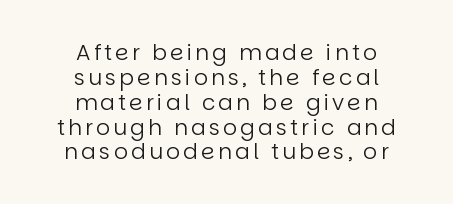
{"italic": "no", "bold": "no", "underline": "no", "align": "center", "line_spacing": "tight", "line_spacing_ratio": 1.13, "glyph_px": 22}
